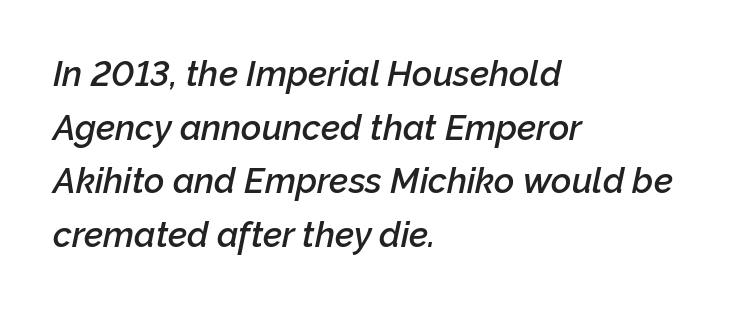
{"italic": "yes", "lean": "right", "slant_degrees": 12, "bold": "semi", "weight": "semibold", "width": "normal", "stroke_contrast": "low", "x_height": "medium", "monospaced": "no", "underline": "no", "align": "left", "line_spacing": "normal", "line_spacing_ratio": 1.53, "letter_spacing": "normal", "letter_spacing_em": 0.0, "glyph_px": 35}
